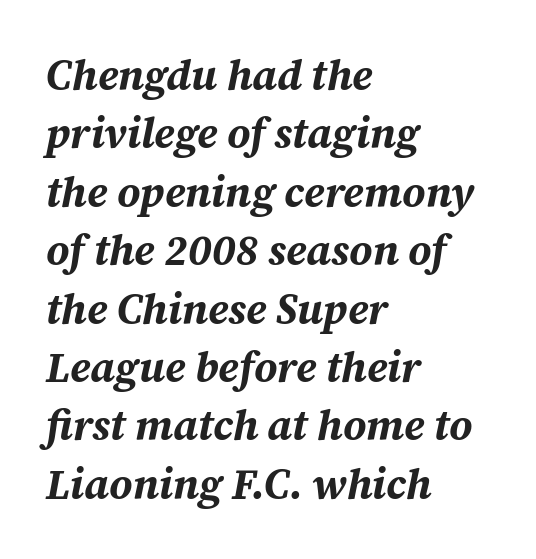
{"italic": "yes", "lean": "right", "slant_degrees": 12, "bold": "yes", "weight": "bold", "width": "normal", "stroke_contrast": "medium", "x_height": "medium", "monospaced": "no", "underline": "no", "align": "left", "line_spacing": "normal", "line_spacing_ratio": 1.39, "letter_spacing": "normal", "letter_spacing_em": 0.0, "glyph_px": 42}
